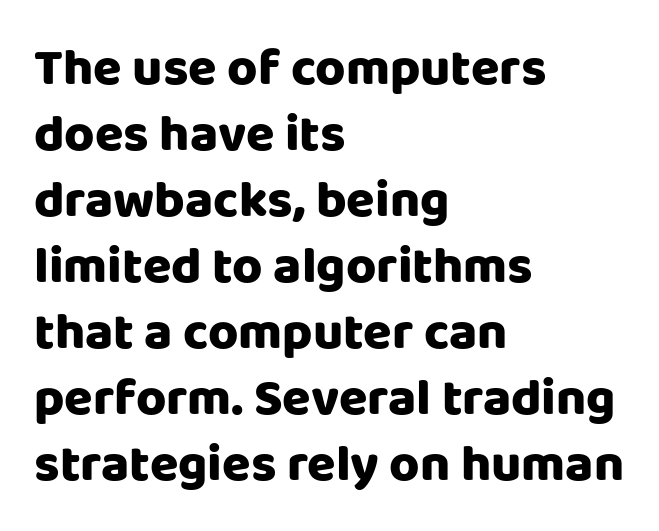
{"serif": "no", "italic": "no", "width": "normal", "stroke_contrast": "low", "x_height": "large", "monospaced": "no", "underline": "no", "align": "left", "line_spacing": "normal", "line_spacing_ratio": 1.27, "letter_spacing": "normal", "letter_spacing_em": 0.0, "glyph_px": 52}
